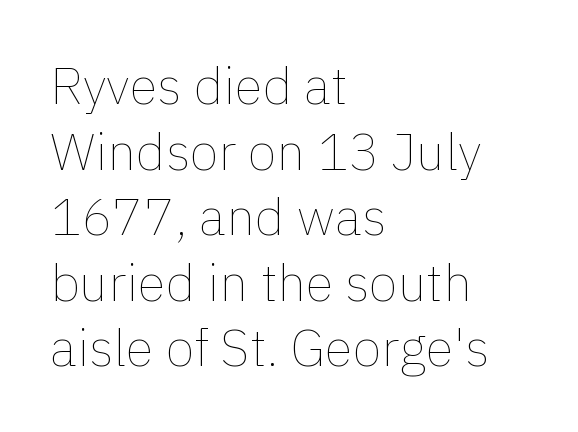
The image shows 52 px thin type, upright; set left-aligned, normal line spacing (1.26x), normal letter spacing, not underlined; a medium x-height.
